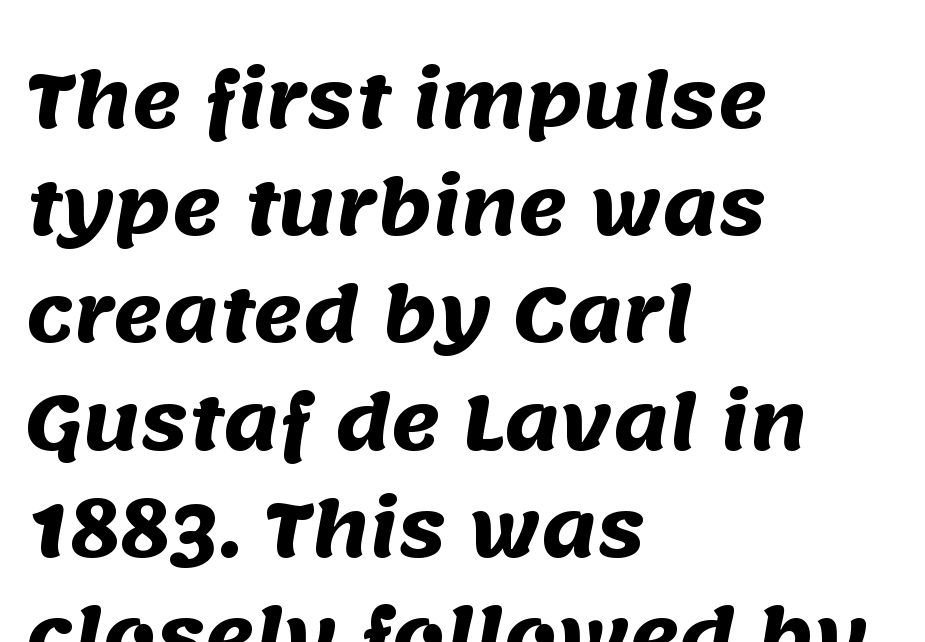
The image shows 75 px heavy sans-serif type; set left-aligned, normal line spacing (1.43x), normal letter spacing, not underlined; medium stroke contrast and a large x-height.
